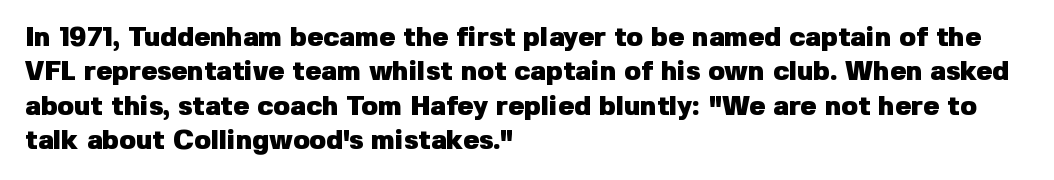
Q: Is the text bold? A: Yes.
Q: Is the text italic (slanted)? A: No, it is upright.
Q: Is the text underlined? A: No.
Q: How is the paragraph aligned? A: Left-aligned.
Q: Is the spacing between letters normal or unusually wide? A: Normal.
Q: Is the spacing between lines tight, normal or loose? A: Normal.
